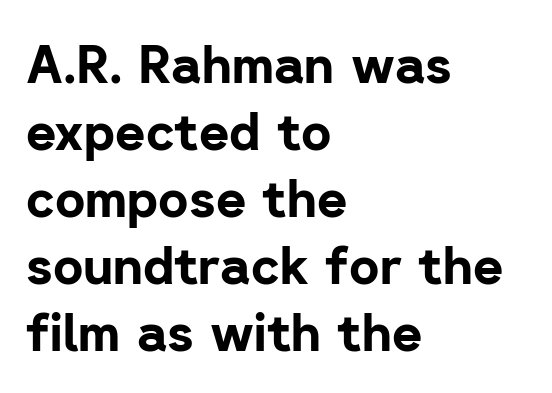
Honestly, the letter spacing is just normal — you wouldn't notice it. The font is running at its bold setting. Does the copy run flush right? No — it runs flush left. Descenders are the only things crossing below the line. Quick note: not italic, upright. Type style note: lacks serifs.
